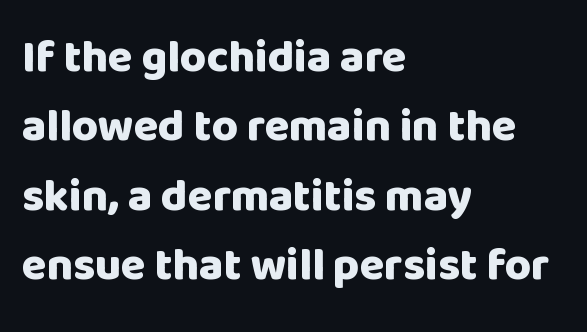
The image shows 45 px heavy sans-serif type, upright; set left-aligned, normal line spacing (1.54x), normal letter spacing, not underlined; low stroke contrast and a large x-height.
